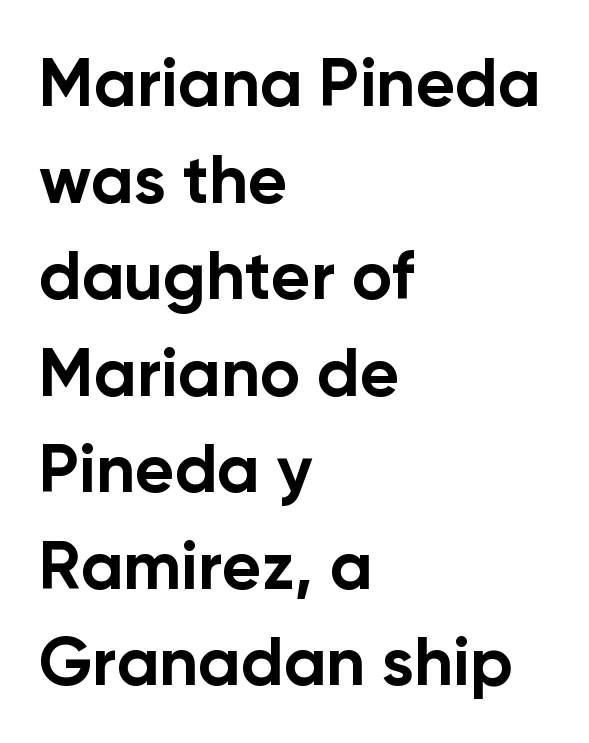
{"serif": "no", "italic": "no", "bold": "yes", "weight": "bold", "width": "normal", "stroke_contrast": "low", "x_height": "medium", "monospaced": "no", "underline": "no", "align": "left", "line_spacing": "normal", "line_spacing_ratio": 1.42, "letter_spacing": "normal", "letter_spacing_em": 0.0, "glyph_px": 68}
